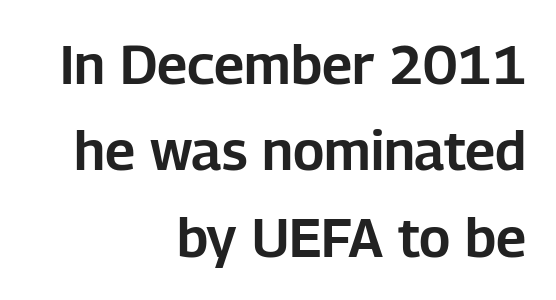
Q: Is the text italic (slanted)? A: No, it is upright.
Q: Is the typeface a serif or a sans-serif typeface? A: Sans-serif.
Q: Is the text underlined? A: No.
Q: How is the paragraph aligned? A: Right-aligned.
Q: Is the spacing between letters normal or unusually wide? A: Normal.
Q: Is the spacing between lines tight, normal or loose? A: Normal.
Q: Width (condensed, normal, or wide)? A: Normal.
Q: Stroke contrast? A: Low.
Q: x-height? A: Medium.
Q: Monospaced? A: No.
